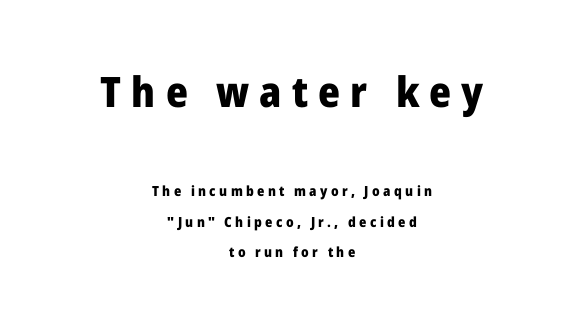
Bigger letters appear in the top chunk; the bottom chunk is reduced. Observe the absence of serifs on each vertical stroke in this sample. If you measured baseline to baseline, you'd find a long distance. A typesetter would call this proportional, since set widths differ per character. Which margin do the lines hug? Neither — every line sits in the middle. The passage shown has open, widely tracked lettering throughout.
